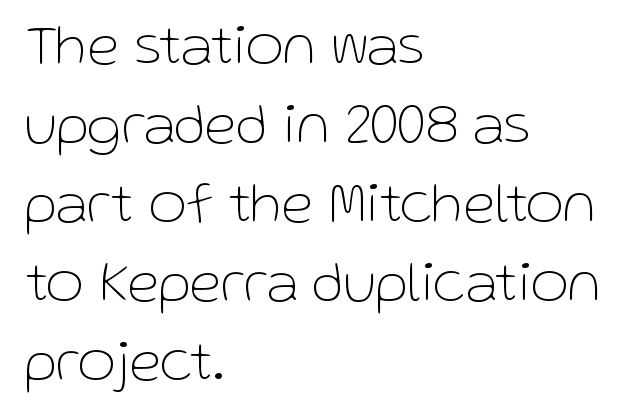
Q: Is the text bold? A: No.
Q: Is the text italic (slanted)? A: No, it is upright.
Q: Is the typeface a serif or a sans-serif typeface? A: Sans-serif.
Q: Is the text underlined? A: No.
Q: How is the paragraph aligned? A: Left-aligned.
Q: Is the spacing between letters normal or unusually wide? A: Normal.
Q: Is the spacing between lines tight, normal or loose? A: Normal.
Q: Width (condensed, normal, or wide)? A: Normal.
Q: Stroke contrast? A: Low.
Q: x-height? A: Medium.
Q: Monospaced? A: No.
